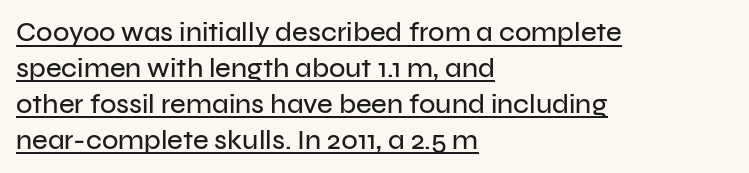
Q: Is the text italic (slanted)? A: No, it is upright.
Q: Is the text underlined? A: Yes.
Q: How is the paragraph aligned? A: Left-aligned.
Q: Is the spacing between letters normal or unusually wide? A: Normal.
Q: Is the spacing between lines tight, normal or loose? A: Normal.
